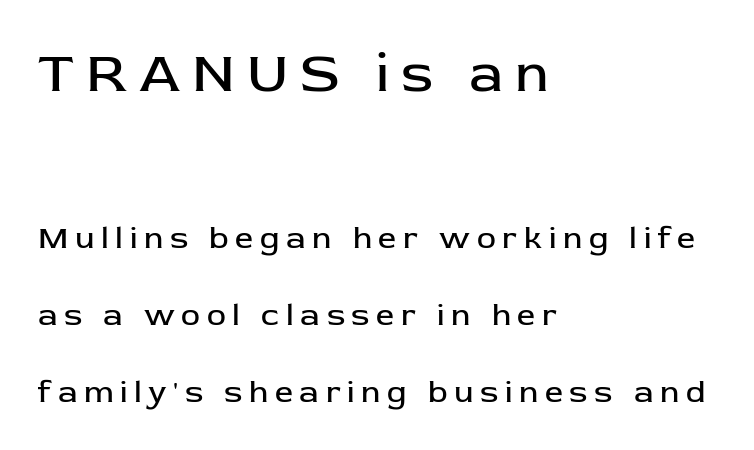
Q: Is the text bold? A: No.
Q: Is the text italic (slanted)? A: No, it is upright.
Q: Is the typeface a serif or a sans-serif typeface? A: Sans-serif.
Q: Is the text underlined? A: No.
Q: How is the paragraph aligned? A: Left-aligned.
Q: Is the spacing between letters normal or unusually wide? A: Unusually wide.
Q: Is the spacing between lines tight, normal or loose? A: Loose.
Q: Which block of text is set in a larger size, the first (top) or the second (bottom)? A: The first (top) one.
Q: Width (condensed, normal, or wide)? A: Normal.
Q: Stroke contrast? A: Low.
Q: x-height? A: Medium.
Q: Monospaced? A: No.
